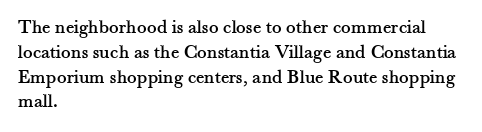
{"italic": "no", "underline": "no", "align": "left", "line_spacing_ratio": 1.24, "letter_spacing": "normal", "letter_spacing_em": 0.0, "glyph_px": 20}
